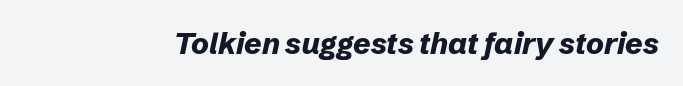
The image shows 30 px bold type, italic (leaning right); set normal letter spacing, not underlined; low stroke contrast and a medium x-height.
